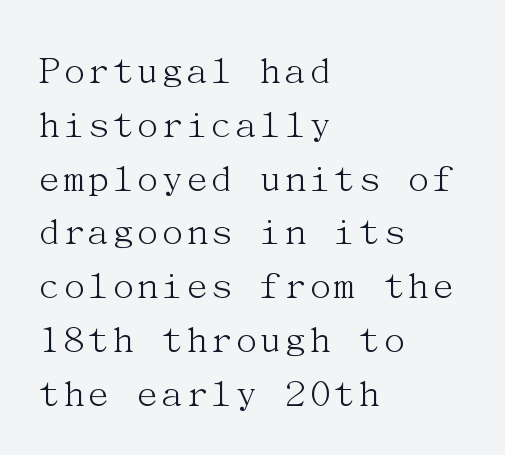
The image shows 42 px light serif type, upright; set left-aligned, normal line spacing (1.28x), normal letter spacing, not underlined; medium stroke contrast and a medium x-height.
